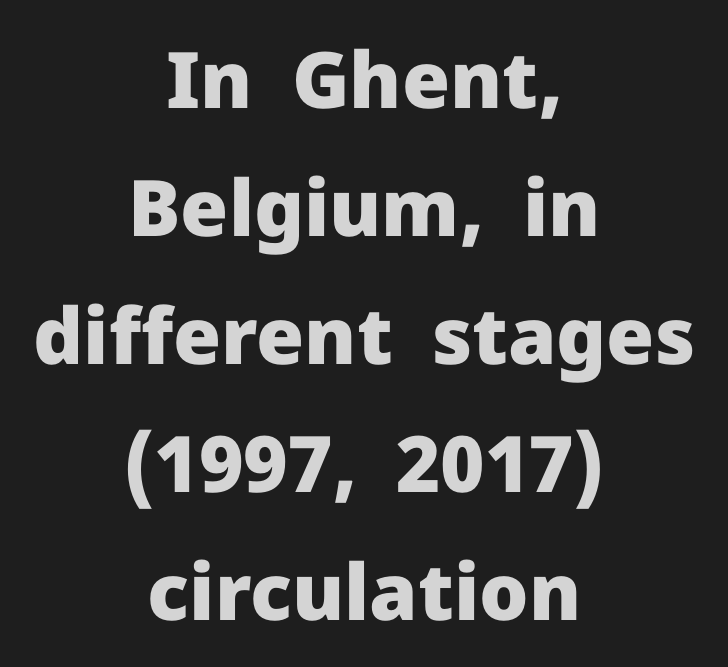
The image shows 78 px heavy sans-serif type, upright; set centered, normal line spacing (1.64x), normal letter spacing, not underlined; low stroke contrast and a medium x-height.
